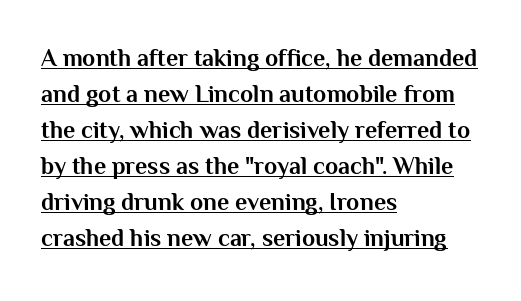
The image shows 24 px bold type, upright; set left-aligned, normal line spacing (1.5x), normal letter spacing, underlined.
